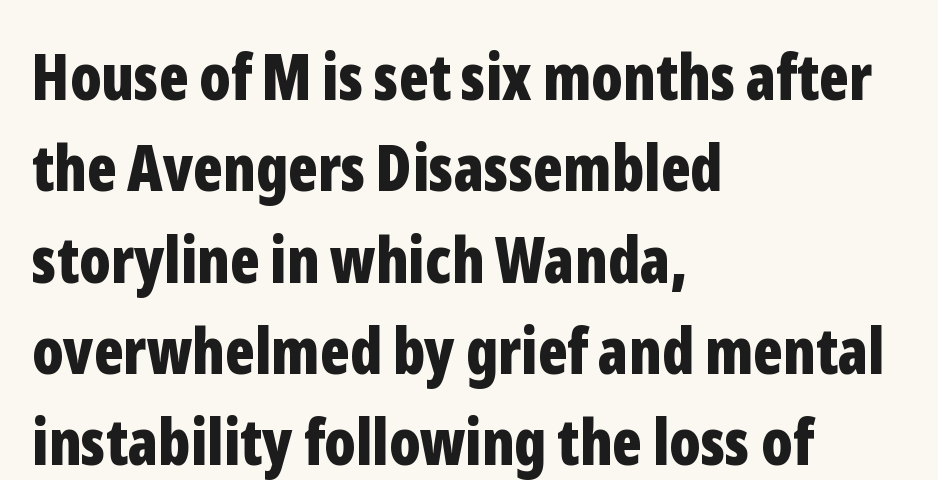
{"serif": "no", "italic": "no", "bold": "yes", "weight": "bold", "width": "condensed", "stroke_contrast": "low", "x_height": "medium", "monospaced": "no", "underline": "no", "align": "left", "line_spacing": "normal", "line_spacing_ratio": 1.45, "letter_spacing": "normal", "letter_spacing_em": 0.0, "glyph_px": 63}
